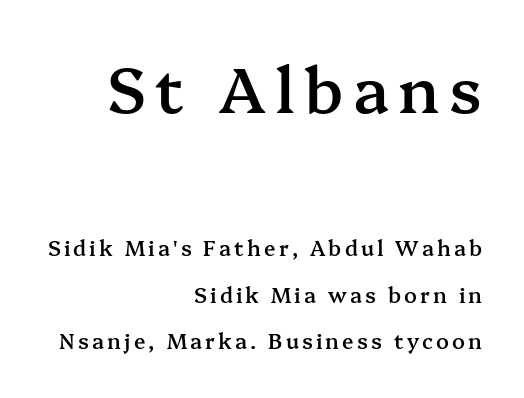
The image shows 63 px semibold serif type, upright; set right-aligned, loose line spacing (2.22x), not underlined; the first (top) block is 3.0x larger; medium stroke contrast and a medium x-height.
